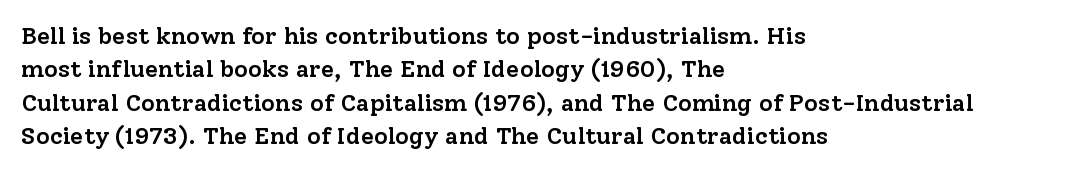
Q: Is the text bold? A: Semi-bold.
Q: Is the text italic (slanted)? A: No, it is upright.
Q: Is the text underlined? A: No.
Q: How is the paragraph aligned? A: Left-aligned.
Q: Is the spacing between letters normal or unusually wide? A: Normal.
Q: Is the spacing between lines tight, normal or loose? A: Normal.
